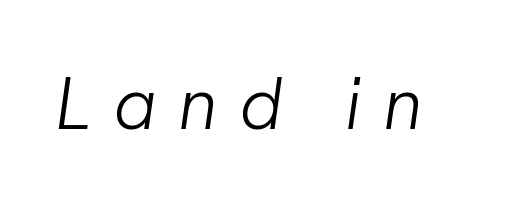
Q: Is the text bold? A: No.
Q: Is the typeface a serif or a sans-serif typeface? A: Sans-serif.
Q: Is the text underlined? A: No.
Q: Is the spacing between letters normal or unusually wide? A: Unusually wide.
Q: Width (condensed, normal, or wide)? A: Normal.
Q: Stroke contrast? A: Low.
Q: x-height? A: Medium.
Q: Monospaced? A: No.
